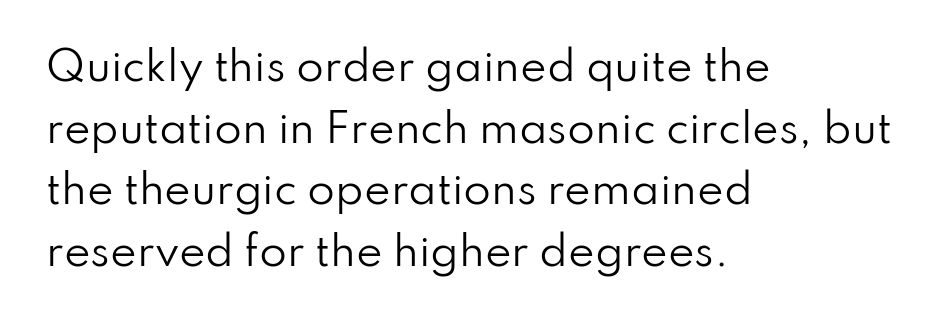
Characters follow at the spacing the type designer built in. This sample keeps an unexceptional amount of space between lines. Line starts are locked; line ends wander. The lettering stays uniformly vertical, giving the passage a roman look. Nope, no serifs anywhere on these letters.
